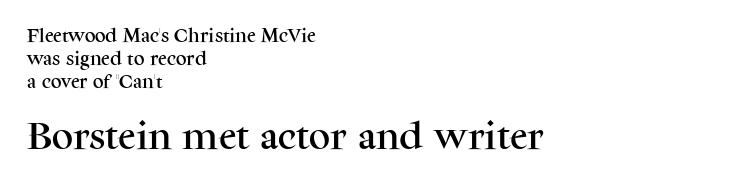
Alignment: flush left. Quick note: not italic, upright. This sample has the flowing, uneven cadence of proportional lettering. Type style note: has serifs. Notice how descenders clear the ascenders below comfortably — that's standard leading.
